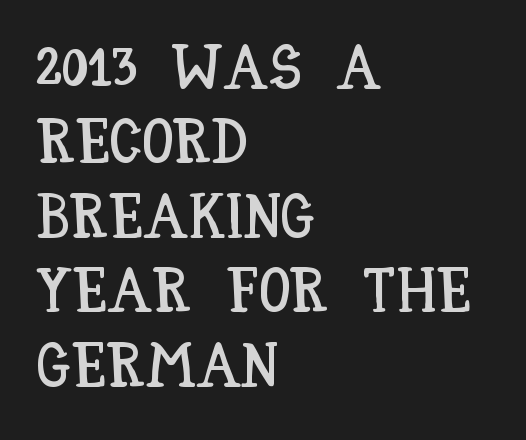
The image shows 62 px condensed type, upright; set left-aligned, line spacing 1.2x, normal letter spacing, not underlined; low stroke contrast and a large x-height.
